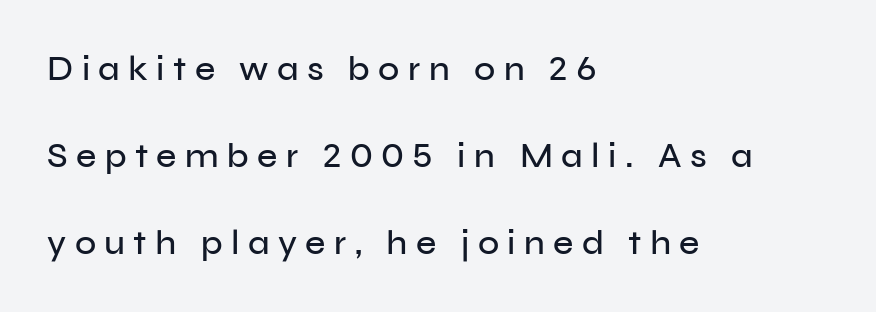
The image shows 35 px sans-serif type, upright; set left-aligned, loose line spacing (2.49x), unusually wide letter spacing (+0.24 em), not underlined; low stroke contrast and a medium x-height.
